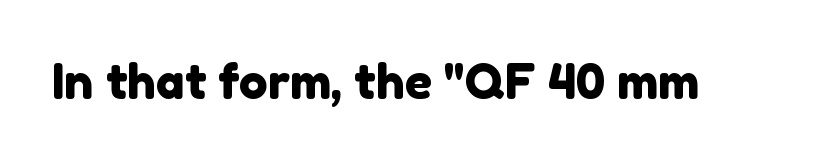
Q: Is the typeface a serif or a sans-serif typeface? A: Sans-serif.
Q: Is the text underlined? A: No.
Q: Is the spacing between letters normal or unusually wide? A: Normal.
Q: Width (condensed, normal, or wide)? A: Normal.
Q: x-height? A: Medium.
Q: Monospaced? A: No.
